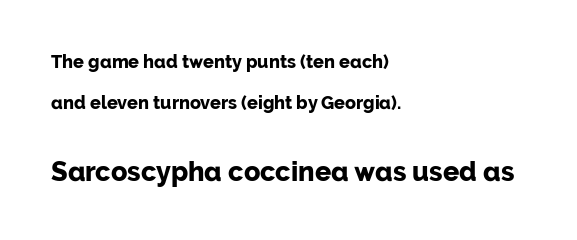
Two sizes are in play, and the larger belongs to the second block. Summary of weight: heavy, a full bold. Every row of glyphs begins at an identical x-position on the left. One glance says open: line gaps are wider than usual.
